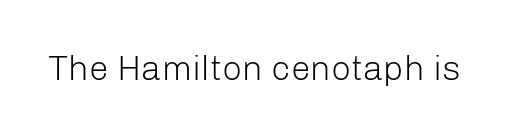
{"serif": "no", "italic": "no", "bold": "no", "weight": "light", "width": "normal", "stroke_contrast": "low", "x_height": "medium", "monospaced": "no", "underline": "no", "letter_spacing": "normal", "letter_spacing_em": 0.0, "glyph_px": 35}
